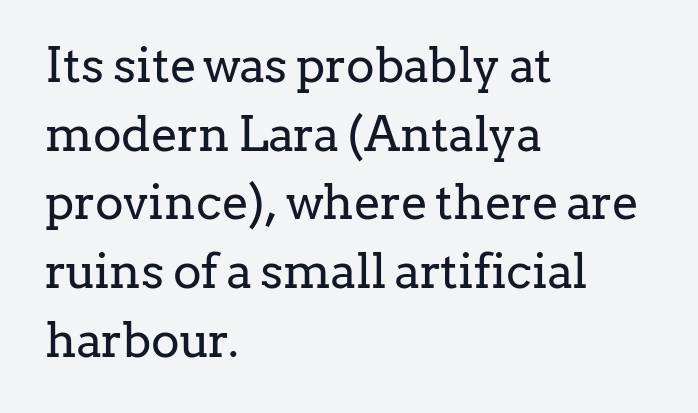
Q: Is the text bold? A: No.
Q: Is the text italic (slanted)? A: No, it is upright.
Q: Is the typeface a serif or a sans-serif typeface? A: Serif.
Q: Is the text underlined? A: No.
Q: How is the paragraph aligned? A: Left-aligned.
Q: Is the spacing between letters normal or unusually wide? A: Normal.
Q: Is the spacing between lines tight, normal or loose? A: Normal.
Q: Width (condensed, normal, or wide)? A: Normal.
Q: Stroke contrast? A: Low.
Q: x-height? A: Medium.
Q: Monospaced? A: No.
